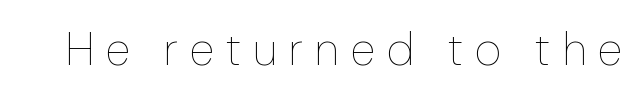
This sample uses expanded letter spacing, leaving extra air between glyphs. Do the characters align in a grid? No, the font is proportional. Rule under the text: the space is simply empty. Stems here are at most as thick as an everyday book face.
